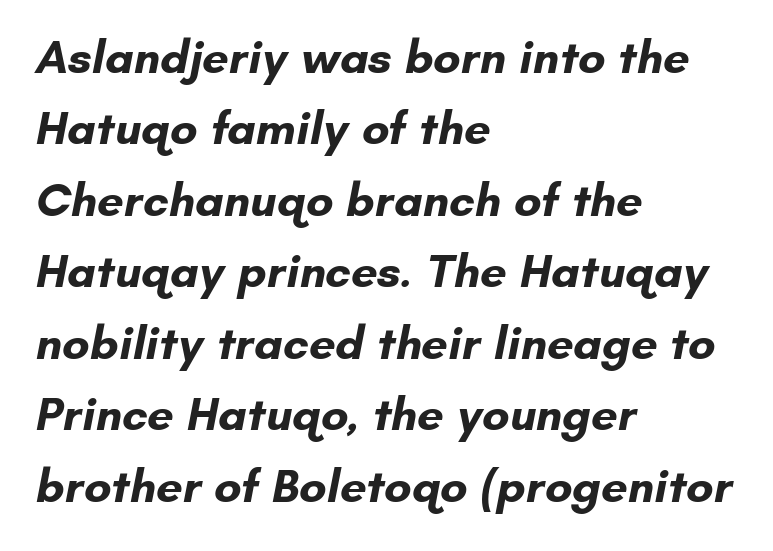
Varying glyph widths throughout — classic text-font behaviour. Only glyphs here, with clear space below each row. The rendering uses a moderate line-height, typical for paragraphs. These lines carry a lot of weight — the face is fully bold. Unlike a traditional serif, this face leaves its strokes unadorned. The passage is arranged the way most books set body copy — flush left.
